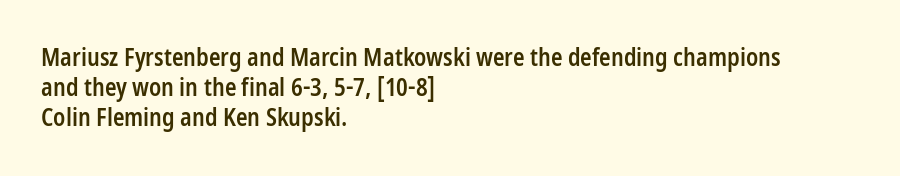
The letters stand upright; this is a roman face. Underline: absent. The sample has been set in demibold, a notch under bold. Here the glyphs are tracked normally, forming tight word shapes.
